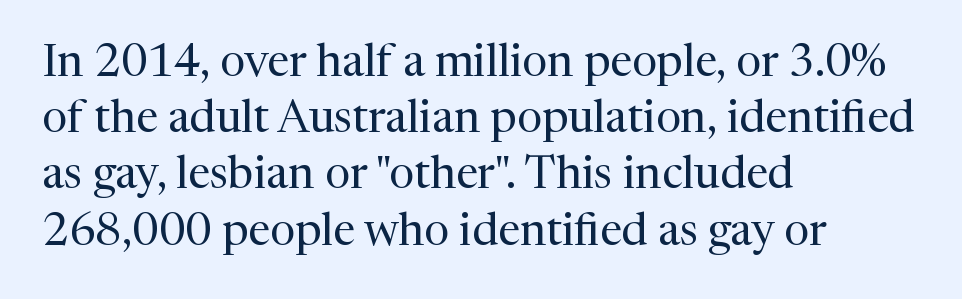
Q: Is the text bold? A: No.
Q: Is the text italic (slanted)? A: No, it is upright.
Q: Is the typeface a serif or a sans-serif typeface? A: Serif.
Q: Is the text underlined? A: No.
Q: How is the paragraph aligned? A: Left-aligned.
Q: Is the spacing between letters normal or unusually wide? A: Normal.
Q: Is the spacing between lines tight, normal or loose? A: Normal.
Q: Width (condensed, normal, or wide)? A: Normal.
Q: Stroke contrast? A: Medium.
Q: x-height? A: Medium.
Q: Monospaced? A: No.
